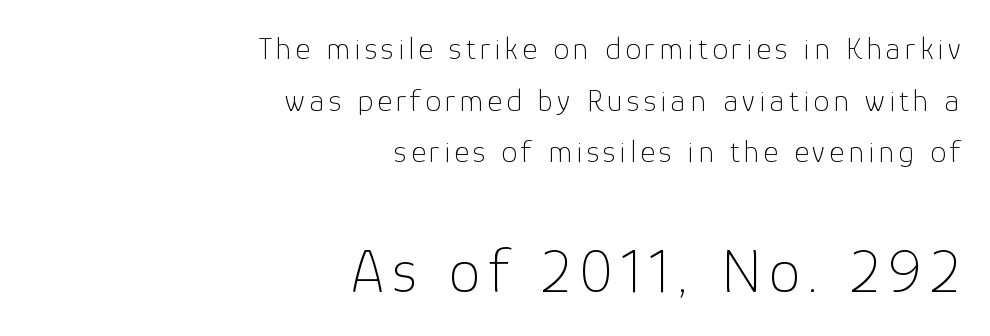
Examine the stroke ends and you'll find no serifs. One glance says typical: line gaps are just what's usual. The letters in the lower block stand taller than those in the block above. The rendering uses natural spacing where letterforms have individual widths. These lines are set flush right with a ragged left edge.
